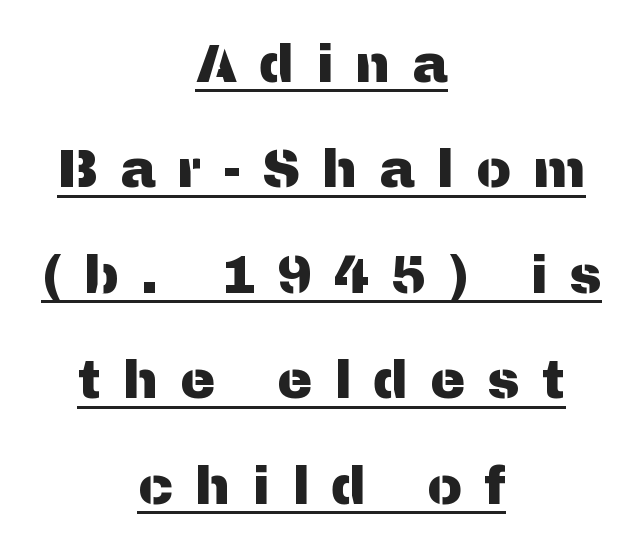
{"serif": "no", "italic": "no", "width": "normal", "stroke_contrast": "medium", "x_height": "medium", "monospaced": "no", "underline": "yes", "align": "center", "line_spacing": "loose", "line_spacing_ratio": 1.99, "letter_spacing": "wide", "letter_spacing_em": 0.41, "glyph_px": 53}
